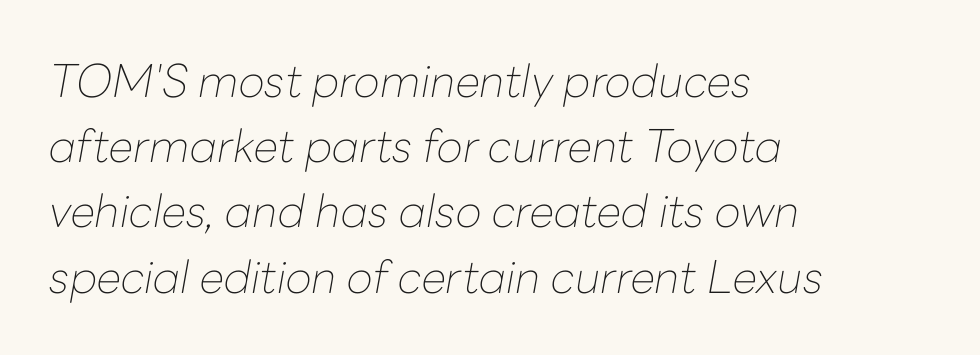
The specimen reads as italic at a glance. Stem width sits at or under what a default text font uses. Descenders are the only things crossing below the line. Character widths vary here, with narrow letters taking less room than wide ones.
